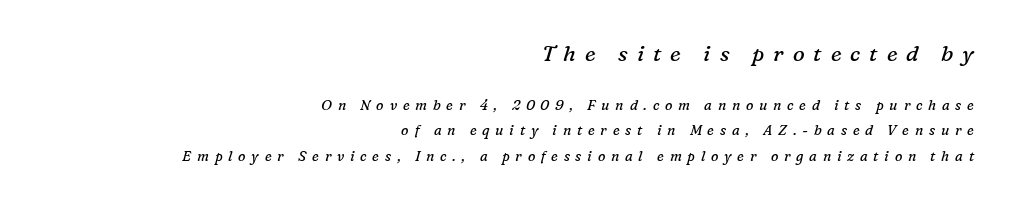
{"italic": "yes", "lean": "right", "slant_degrees": 16, "bold": "no", "underline": "no", "align": "right", "line_spacing_ratio": 1.8, "letter_spacing": "wide", "letter_spacing_em": 0.41, "larger_block": "first", "size_ratio": 1.57, "glyph_px": 22}
